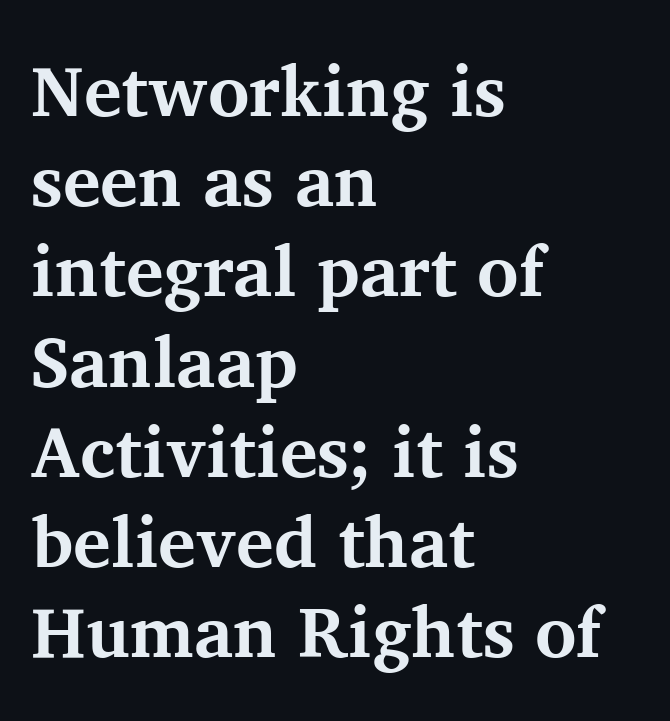
The image shows 71 px bold serif type, upright; set left-aligned, normal line spacing (1.27x), normal letter spacing, not underlined; medium stroke contrast and a medium x-height.
